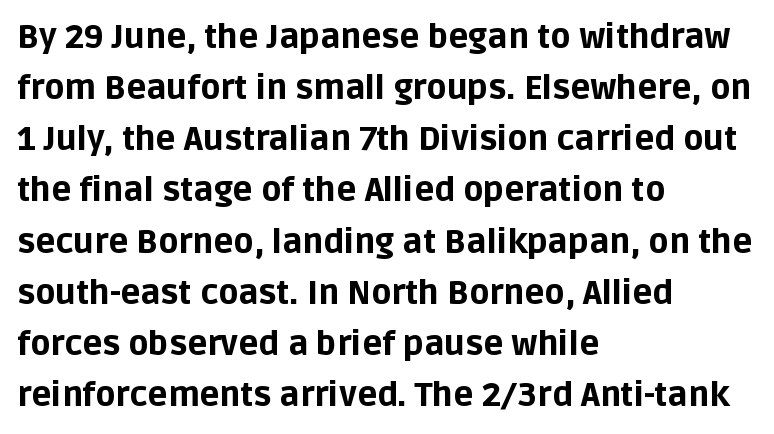
{"serif": "no", "italic": "no", "bold": "yes", "weight": "bold", "width": "normal", "stroke_contrast": "low", "x_height": "large", "monospaced": "no", "underline": "no", "align": "left", "line_spacing": "normal", "line_spacing_ratio": 1.55, "letter_spacing": "normal", "letter_spacing_em": 0.0, "glyph_px": 33}
